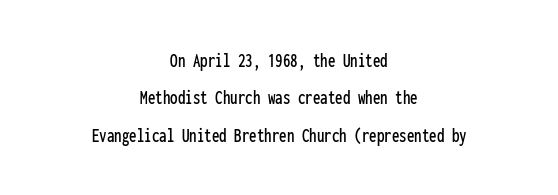
The image shows 20 px text type, upright; set centered, line spacing 1.87x, normal letter spacing, not underlined.
